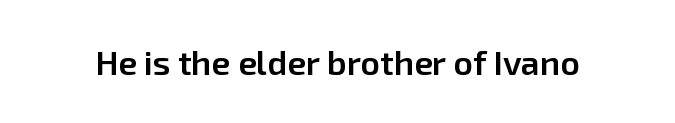
{"serif": "no", "italic": "no", "bold": "semi", "weight": "semibold", "width": "normal", "stroke_contrast": "low", "x_height": "medium", "monospaced": "no", "underline": "no", "letter_spacing": "normal", "letter_spacing_em": 0.0, "glyph_px": 34}
